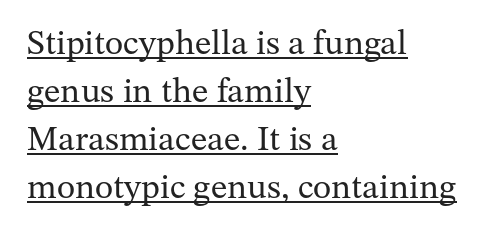
The image shows 35 px regular-weight serif type, upright; set left-aligned, normal line spacing (1.37x), normal letter spacing, underlined; medium stroke contrast and a medium x-height.
